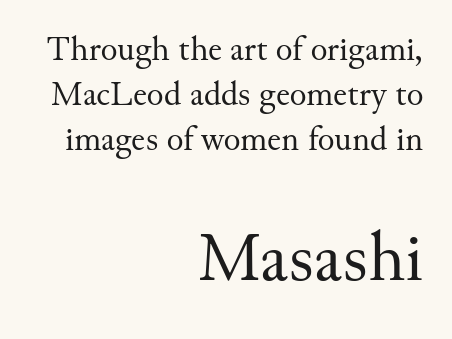
Horizontal alignment here is rightward, an uncommon choice for prose. The area under the type is left untouched. The lettering stays uniformly vertical, giving the passage a roman look. Regarding serifs, this sample has them.
